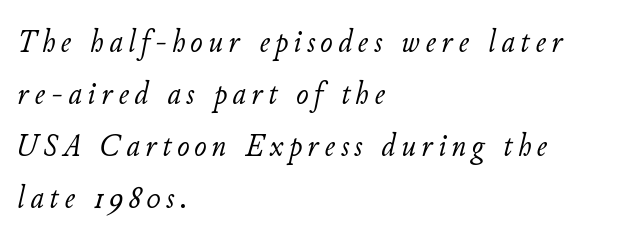
{"italic": "yes", "lean": "right", "slant_degrees": 11, "bold": "no", "weight": "light", "width": "normal", "stroke_contrast": "low", "x_height": "small", "monospaced": "no", "underline": "no", "align": "left", "line_spacing": "normal", "line_spacing_ratio": 1.58, "glyph_px": 33}
